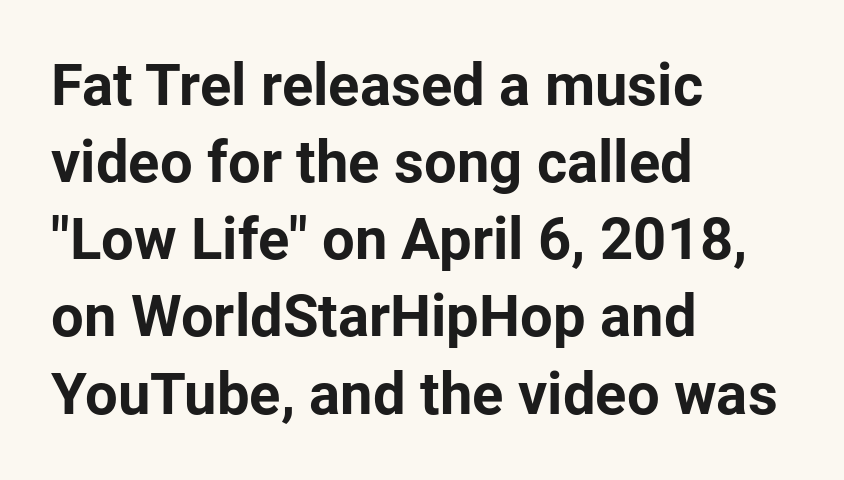
Q: Is the text bold? A: Yes.
Q: Is the text italic (slanted)? A: No, it is upright.
Q: Is the typeface a serif or a sans-serif typeface? A: Sans-serif.
Q: Is the text underlined? A: No.
Q: How is the paragraph aligned? A: Left-aligned.
Q: Is the spacing between letters normal or unusually wide? A: Normal.
Q: Is the spacing between lines tight, normal or loose? A: Normal.
Q: Width (condensed, normal, or wide)? A: Normal.
Q: Stroke contrast? A: Low.
Q: x-height? A: Medium.
Q: Monospaced? A: No.
